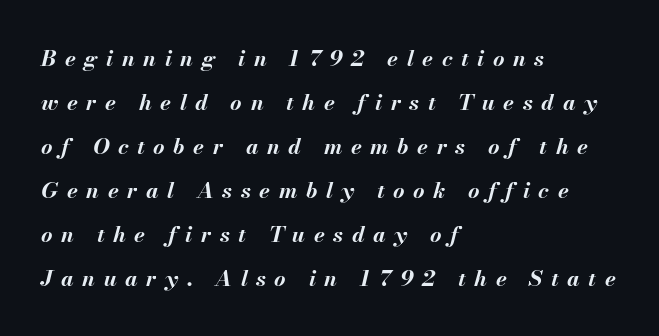
{"italic": "yes", "lean": "right", "slant_degrees": 13, "bold": "yes", "underline": "no", "align": "left", "line_spacing": "loose", "line_spacing_ratio": 2.0, "letter_spacing": "wide", "letter_spacing_em": 0.39, "glyph_px": 22}
